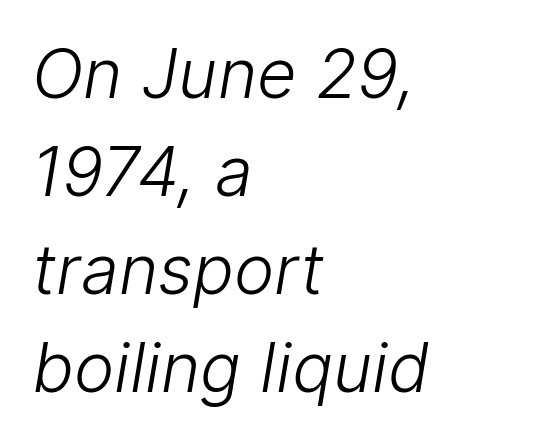
The image shows 68 px light sans-serif type; set left-aligned, normal line spacing (1.44x), normal letter spacing, not underlined; low stroke contrast and a medium x-height.
